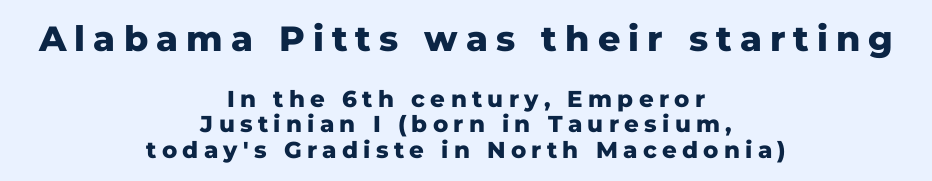
{"serif": "no", "italic": "no", "bold": "yes", "weight": "heavy", "width": "normal", "stroke_contrast": "low", "x_height": "medium", "monospaced": "no", "underline": "no", "align": "center", "line_spacing": "tight", "line_spacing_ratio": 1.11, "letter_spacing": "wide", "letter_spacing_em": 0.23, "larger_block": "first", "size_ratio": 1.52, "glyph_px": 35}
